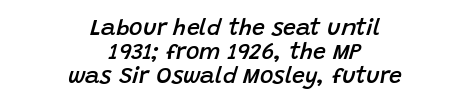
Q: Is the text bold? A: Semi-bold.
Q: Is the text italic (slanted)? A: Yes, it leans right by about 15 degrees.
Q: Is the text underlined? A: No.
Q: How is the paragraph aligned? A: Centered.
Q: Is the spacing between letters normal or unusually wide? A: Normal.
Q: Is the spacing between lines tight, normal or loose? A: Tight.
